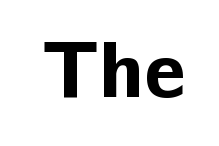
Classification — sans serif. The typesetting leans heavy: a genuine bold. The specimen omits any rule beneath the text block's lines. Here the designer chose a conventional face with non-uniform glyph widths.
